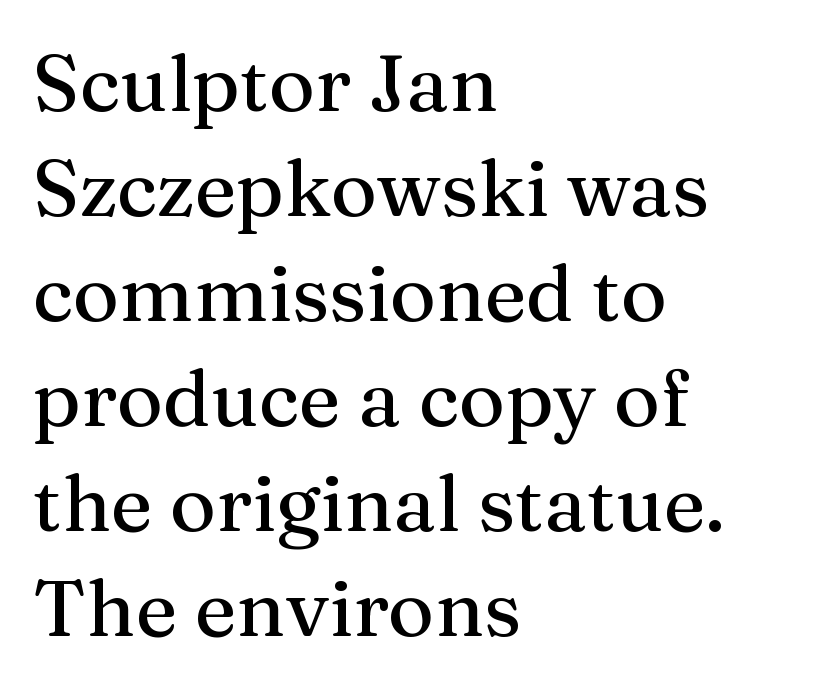
Q: Is the text italic (slanted)? A: No, it is upright.
Q: Is the typeface a serif or a sans-serif typeface? A: Serif.
Q: Is the text underlined? A: No.
Q: How is the paragraph aligned? A: Left-aligned.
Q: Is the spacing between letters normal or unusually wide? A: Normal.
Q: Is the spacing between lines tight, normal or loose? A: Normal.
Q: Width (condensed, normal, or wide)? A: Normal.
Q: Stroke contrast? A: Medium.
Q: x-height? A: Medium.
Q: Monospaced? A: No.
